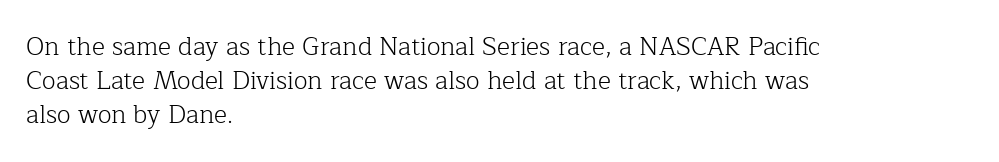
The image shows 25 px text type, upright; set left-aligned, normal line spacing (1.36x), normal letter spacing, not underlined.
